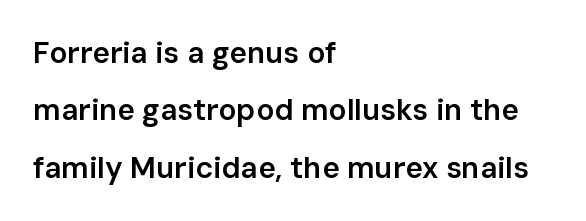
{"serif": "no", "italic": "no", "bold": "semi", "weight": "semibold", "width": "normal", "stroke_contrast": "low", "x_height": "medium", "monospaced": "no", "underline": "no", "align": "left", "line_spacing": "loose", "line_spacing_ratio": 1.91, "letter_spacing": "normal", "letter_spacing_em": 0.0, "glyph_px": 30}
